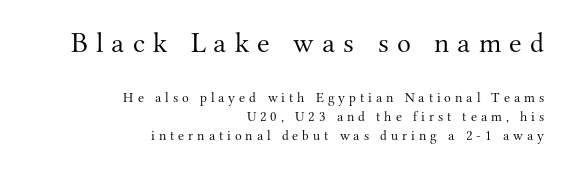
Looks like regular typesetting: each glyph gets only the width it needs. Horizontally, the lines are justified to the trailing edge only. Tracking here is generous; glyphs stand well apart from one another. Upright lettering throughout. Descenders are the only things crossing below the line.
